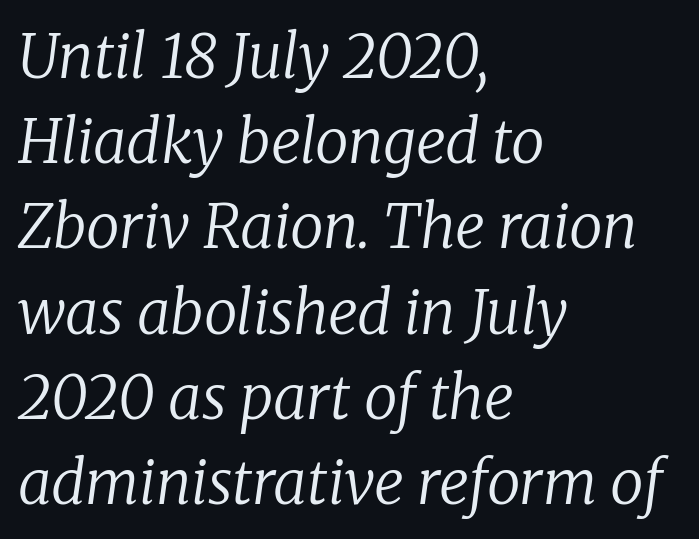
Glance below the letters and you will spot only blank space. Stems and bowls with no extra thickness — not bold. This rendering employs a face with finishing strokes, i.e., a serif. The designer left line spacing at the default. Looks like regular typesetting: each glyph gets only the width it needs.
